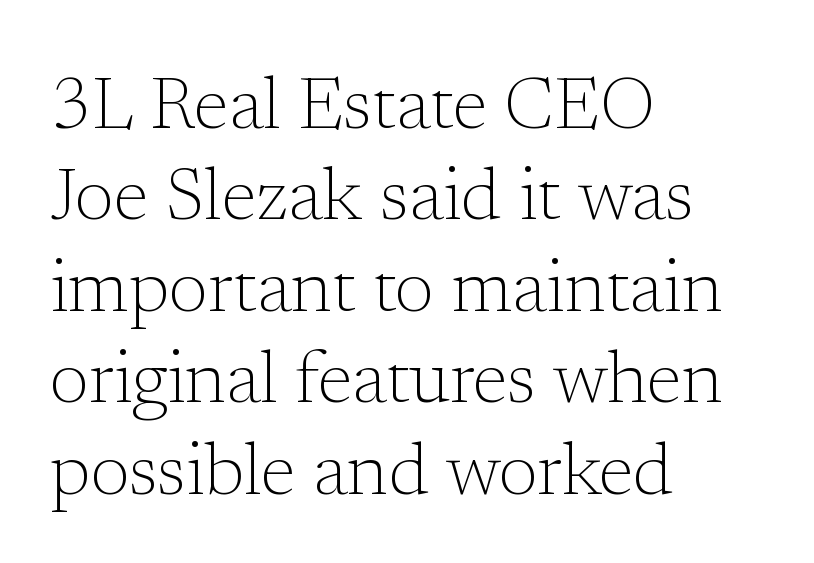
Q: Is the text bold? A: No.
Q: Is the text italic (slanted)? A: No, it is upright.
Q: Is the typeface a serif or a sans-serif typeface? A: Serif.
Q: Is the text underlined? A: No.
Q: How is the paragraph aligned? A: Left-aligned.
Q: Is the spacing between letters normal or unusually wide? A: Normal.
Q: Is the spacing between lines tight, normal or loose? A: Normal.
Q: Width (condensed, normal, or wide)? A: Normal.
Q: Stroke contrast? A: Low.
Q: x-height? A: Medium.
Q: Monospaced? A: No.
